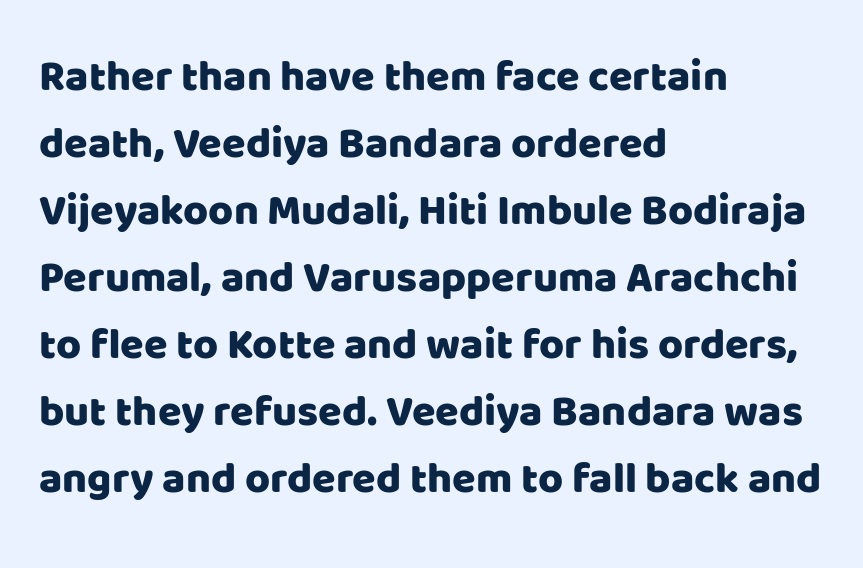
{"serif": "no", "italic": "no", "width": "normal", "stroke_contrast": "low", "x_height": "large", "monospaced": "no", "underline": "no", "align": "left", "line_spacing": "normal", "line_spacing_ratio": 1.56, "letter_spacing": "normal", "letter_spacing_em": 0.0, "glyph_px": 43}
